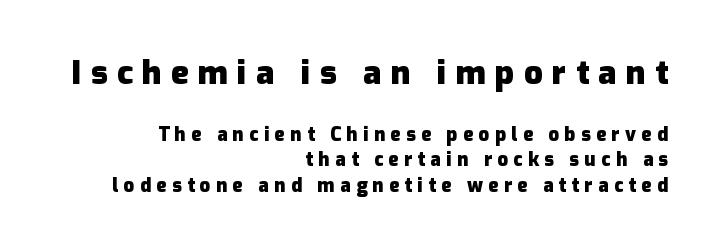
The image shows 33 px heavy sans-serif type, upright; set right-aligned, normal line spacing (1.34x), unusually wide letter spacing (+0.28 em), not underlined; the first (top) block is 1.74x larger; low stroke contrast and a medium x-height.
